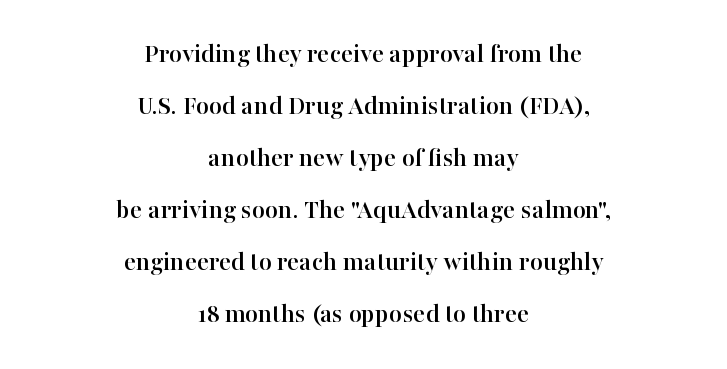
The letters stand upright; this is a roman face. Anything drawn beneath the words? Only blank space. The paragraph shown floats in the horizontal middle. This sample has the flowing, uneven cadence of proportional lettering. Students, note that the glyphs here touch the page at normal intervals. Note: serifs present on the glyphs.
